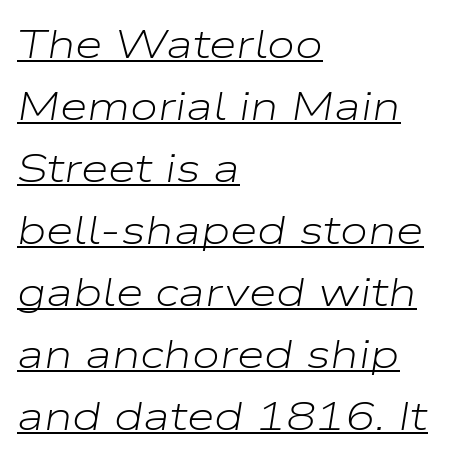
The image shows 40 px light, wide type, italic (leaning right); set left-aligned, normal line spacing (1.55x), normal letter spacing, underlined; low stroke contrast and a medium x-height.
